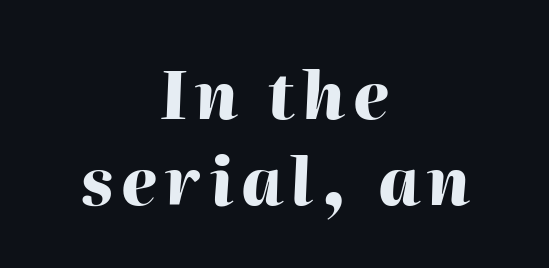
Do the characters align in a grid? No, the font is proportional. Reading down the column, the eye jumps a familiar distance to each next line. Unmarked baselines from the first word to the last. This sample uses an oblique cut, with every glyph tilted off the vertical.
